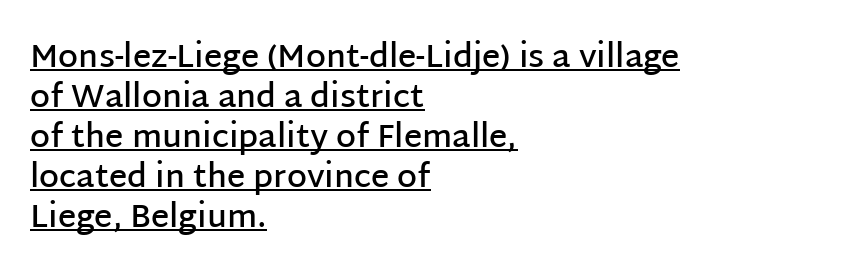
The image shows 32 px semibold sans-serif type, upright; set left-aligned, normal line spacing (1.25x), normal letter spacing, underlined; low stroke contrast and a large x-height.
